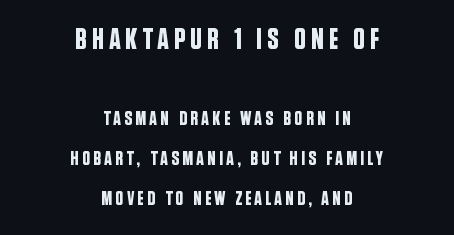
Q: Is the text italic (slanted)? A: No, it is upright.
Q: Is the typeface a serif or a sans-serif typeface? A: Sans-serif.
Q: Is the text underlined? A: No.
Q: How is the paragraph aligned? A: Centered.
Q: Is the spacing between lines tight, normal or loose? A: Loose.
Q: Which block of text is set in a larger size, the first (top) or the second (bottom)? A: The first (top) one.
Q: Width (condensed, normal, or wide)? A: Condensed.
Q: Stroke contrast? A: Low.
Q: x-height? A: Large.
Q: Monospaced? A: No.
